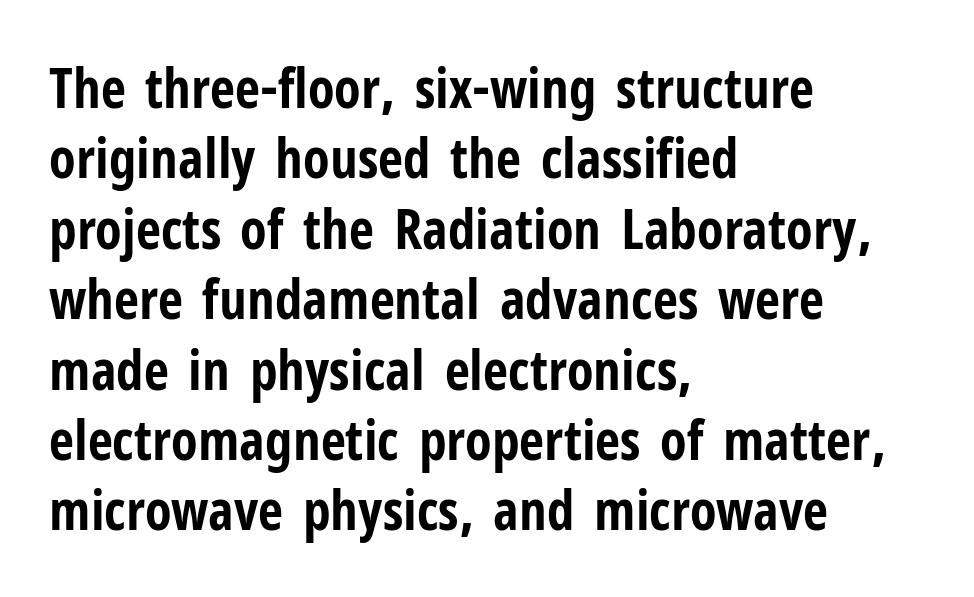
{"serif": "no", "italic": "no", "bold": "yes", "weight": "bold", "width": "condensed", "stroke_contrast": "low", "x_height": "medium", "monospaced": "no", "underline": "no", "align": "left", "line_spacing": "normal", "line_spacing_ratio": 1.28, "letter_spacing": "normal", "letter_spacing_em": 0.0, "glyph_px": 55}
